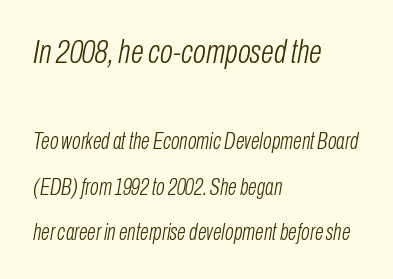
{"italic": "yes", "lean": "right", "slant_degrees": 10, "bold": "no", "weight": "light", "width": "condensed", "stroke_contrast": "low", "x_height": "medium", "monospaced": "no", "underline": "no", "align": "left", "line_spacing": "loose", "line_spacing_ratio": 1.99, "letter_spacing": "normal", "letter_spacing_em": 0.0, "larger_block": "first", "size_ratio": 1.48, "glyph_px": 34}
